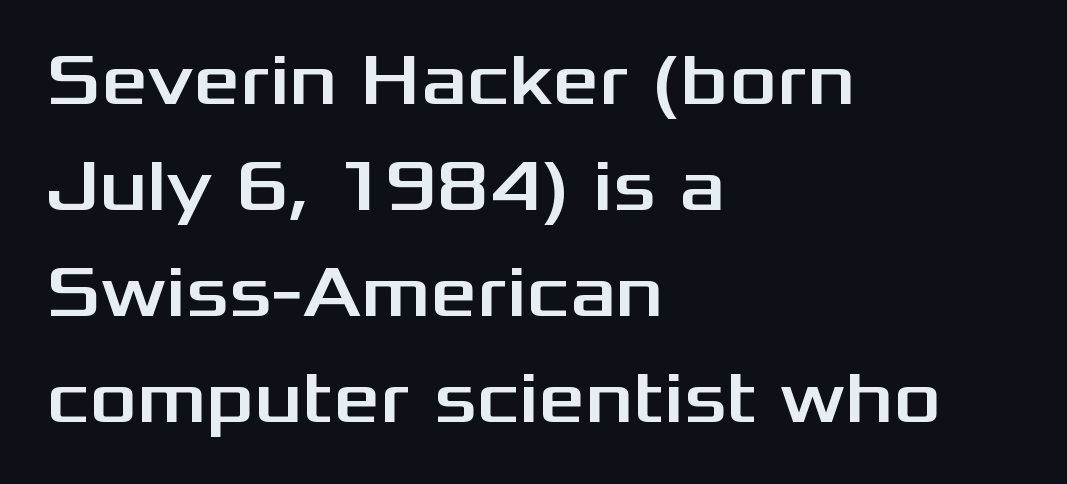
{"serif": "no", "italic": "no", "width": "wide", "stroke_contrast": "medium", "x_height": "medium", "monospaced": "no", "underline": "no", "align": "left", "line_spacing": "normal", "line_spacing_ratio": 1.45, "letter_spacing": "normal", "letter_spacing_em": 0.0, "glyph_px": 73}
